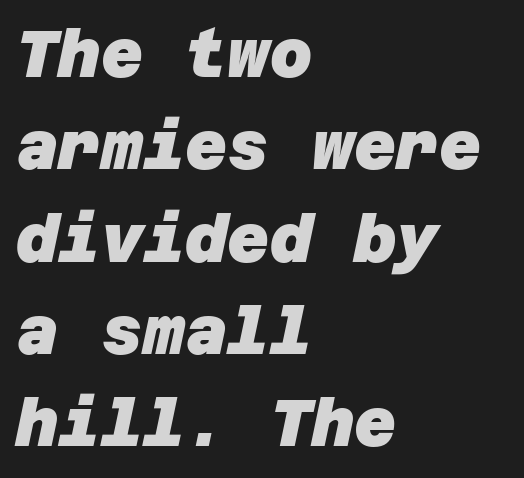
{"serif": "no", "bold": "yes", "weight": "heavy", "width": "normal", "stroke_contrast": "low", "x_height": "large", "underline": "no", "align": "left", "line_spacing": "normal", "line_spacing_ratio": 1.42, "letter_spacing": "normal", "letter_spacing_em": 0.0, "glyph_px": 65}
